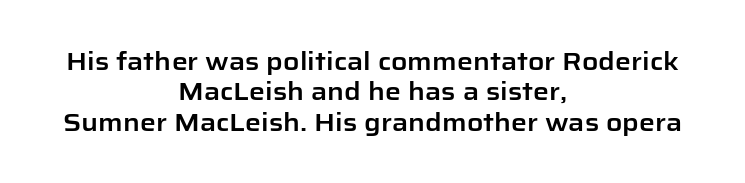
Decoration check: the copy has no underline. Italic: no, the glyphs are upright roman. Does extra space separate the letters? No, they use regular spacing. Short and long lines alike share a common midpoint.
